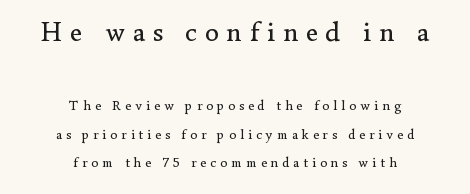
Q: Is the text bold? A: No.
Q: Is the text italic (slanted)? A: No, it is upright.
Q: Is the typeface a serif or a sans-serif typeface? A: Serif.
Q: Is the text underlined? A: No.
Q: How is the paragraph aligned? A: Centered.
Q: Is the spacing between letters normal or unusually wide? A: Unusually wide.
Q: Is the spacing between lines tight, normal or loose? A: Loose.
Q: Which block of text is set in a larger size, the first (top) or the second (bottom)? A: The first (top) one.
Q: Width (condensed, normal, or wide)? A: Normal.
Q: Stroke contrast? A: Low.
Q: x-height? A: Small.
Q: Monospaced? A: No.
